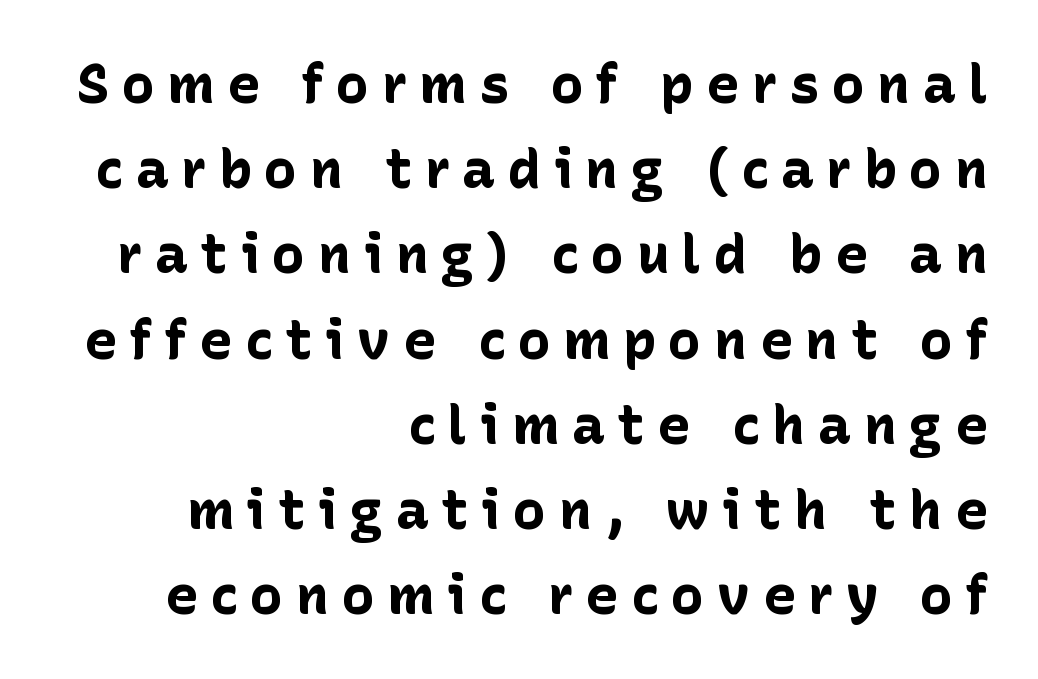
Q: Is the text bold? A: Yes.
Q: Is the text italic (slanted)? A: No, it is upright.
Q: Is the typeface a serif or a sans-serif typeface? A: Sans-serif.
Q: Is the text underlined? A: No.
Q: How is the paragraph aligned? A: Right-aligned.
Q: Is the spacing between letters normal or unusually wide? A: Unusually wide.
Q: Is the spacing between lines tight, normal or loose? A: Normal.
Q: Width (condensed, normal, or wide)? A: Normal.
Q: Stroke contrast? A: Low.
Q: x-height? A: Medium.
Q: Monospaced? A: No.
